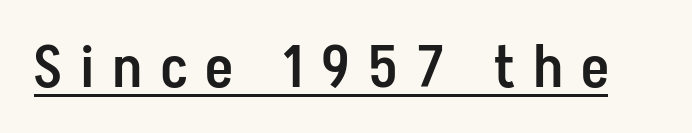
The image shows 58 px semibold, condensed sans-serif type, upright; set unusually wide letter spacing (+0.34 em), underlined; low stroke contrast and a medium x-height.
